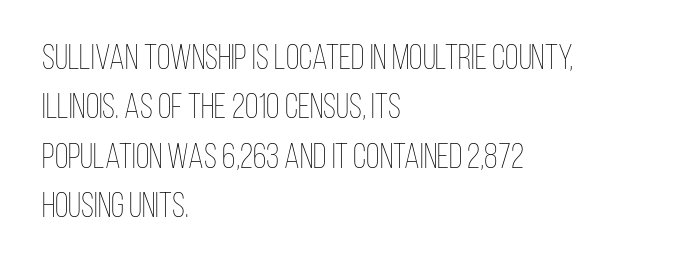
The image shows 35 px thin, condensed type, upright; set left-aligned, normal line spacing (1.41x), normal letter spacing, not underlined; low stroke contrast and a large x-height.
